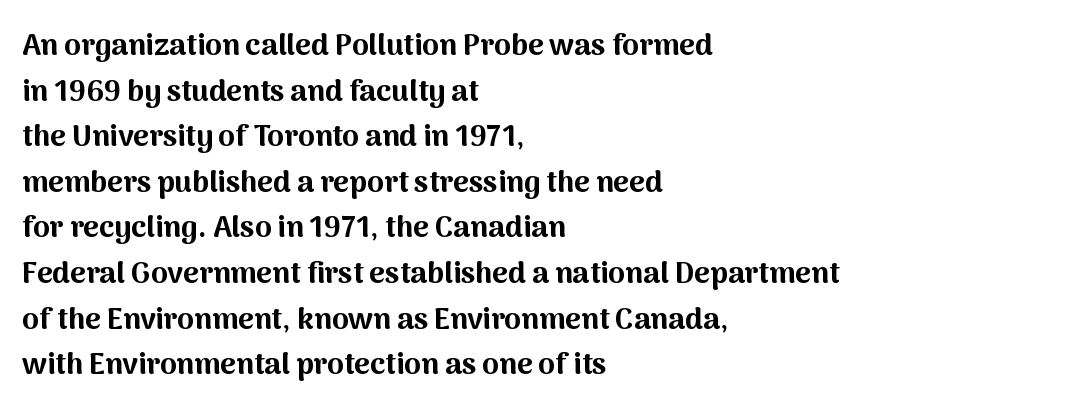
{"serif": "no", "italic": "no", "bold": "yes", "weight": "bold", "width": "normal", "stroke_contrast": "medium", "x_height": "medium", "monospaced": "no", "underline": "no", "align": "left", "line_spacing": "normal", "line_spacing_ratio": 1.52, "letter_spacing": "normal", "letter_spacing_em": 0.0, "glyph_px": 30}
